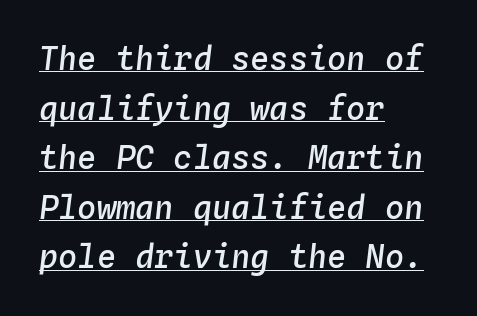
The font's italic variant was chosen for this text. Students, observe: this is what conventionally led text looks like. This sample carries an underscore along the baseline area. Here the designer chose a console-style face with uniform glyph widths. Each line starts at the same left margin while the right side varies.
